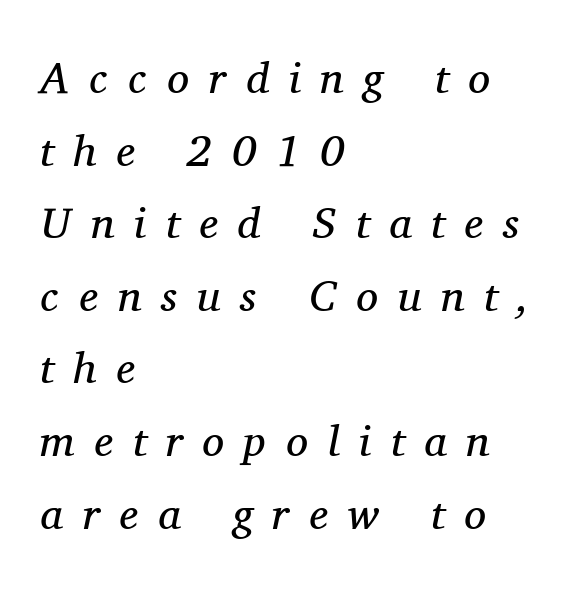
The image shows 44 px regular-weight serif type, italic (leaning right); set left-aligned, normal line spacing (1.65x), unusually wide letter spacing (+0.45 em), not underlined; medium stroke contrast and a medium x-height.
